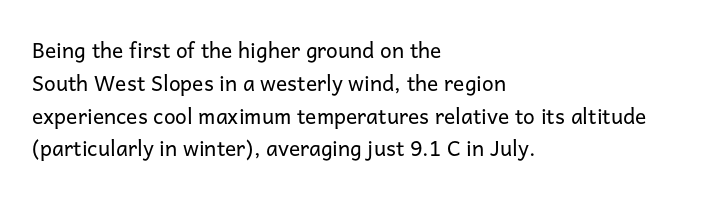
The image shows 21 px text type, upright; set left-aligned, normal line spacing (1.56x), normal letter spacing, not underlined.
